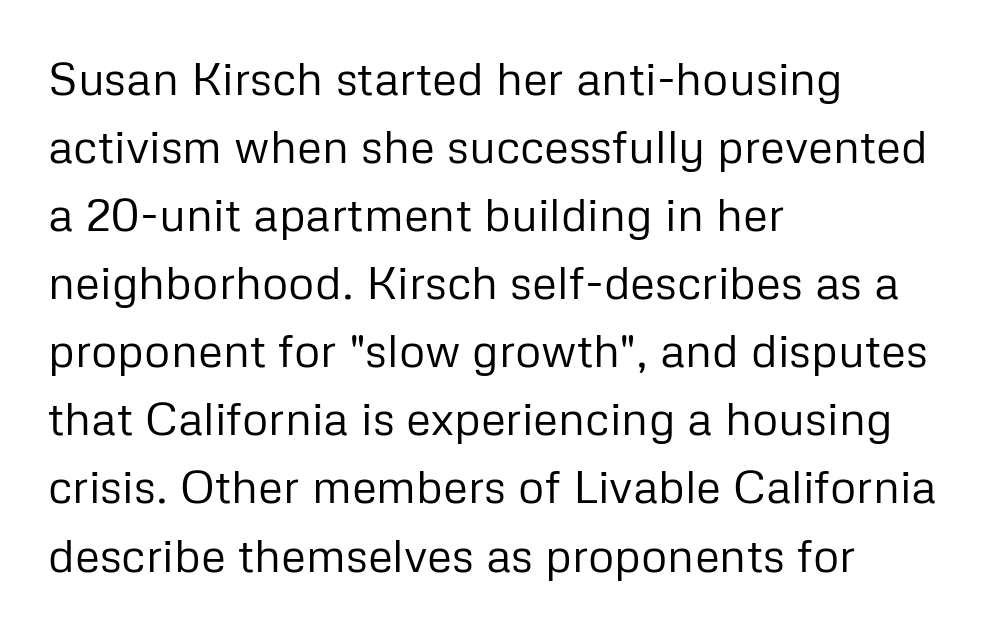
{"serif": "no", "italic": "no", "bold": "no", "weight": "regular", "width": "normal", "stroke_contrast": "low", "x_height": "medium", "monospaced": "no", "underline": "no", "align": "left", "line_spacing": "normal", "line_spacing_ratio": 1.48, "letter_spacing": "normal", "letter_spacing_em": 0.0, "glyph_px": 46}
